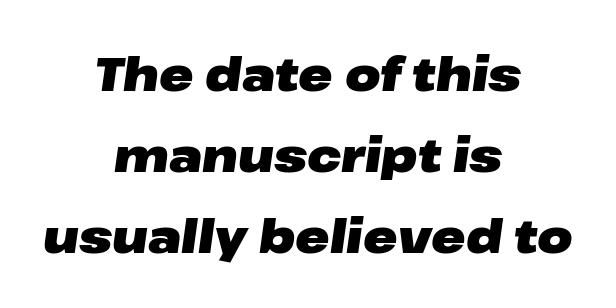
{"italic": "yes", "lean": "right", "slant_degrees": 8, "bold": "yes", "weight": "heavy", "width": "wide", "stroke_contrast": "low", "x_height": "medium", "monospaced": "no", "underline": "no", "align": "center", "line_spacing_ratio": 1.76, "letter_spacing": "normal", "letter_spacing_em": 0.0, "glyph_px": 46}
